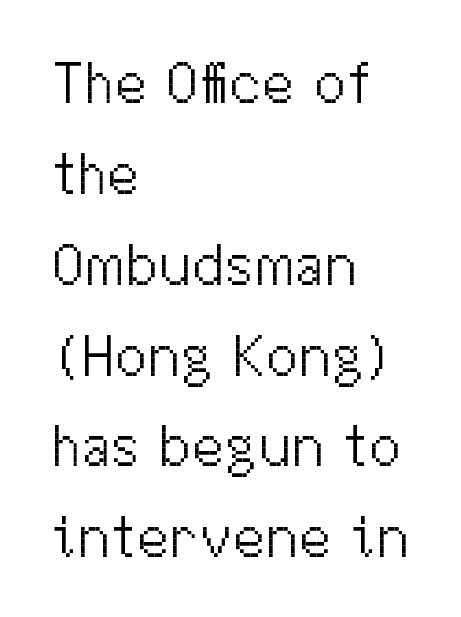
{"serif": "no", "italic": "no", "bold": "no", "weight": "light", "width": "normal", "stroke_contrast": "medium", "x_height": "medium", "monospaced": "no", "underline": "no", "align": "left", "line_spacing": "normal", "line_spacing_ratio": 1.54, "letter_spacing": "normal", "letter_spacing_em": 0.0, "glyph_px": 59}
